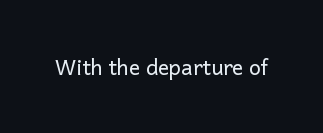
The image shows 21 px text type, upright; set normal letter spacing, not underlined.
